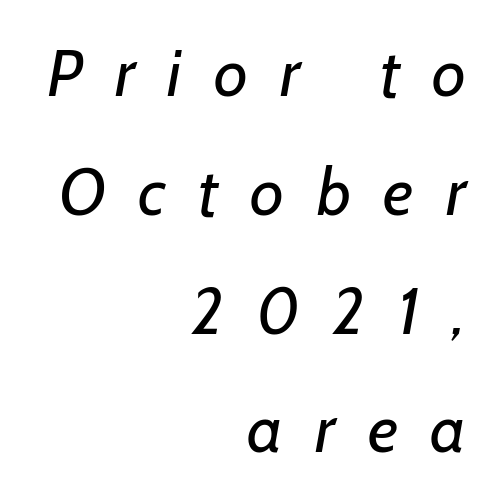
Spacing verdict: proportional, widths tailored to each character. A sans-serif font was chosen for this passage. Layout note: lines flush right. Characters follow at a spacing far wider than the type designer built in. A clean baseline with only descenders dipping below it. Caption: face not bold, strokes unweighted.
